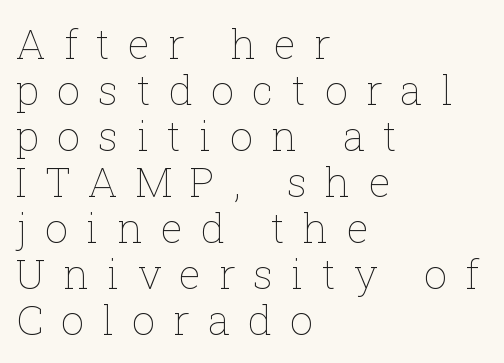
Summary of vertical rhythm: compact, with narrow interline spacing. The tracking reads as deliberately expanded to a designer's eye. No extra ink here — the face is not bold. Italic? Not at all — the glyphs are vertical. The ragged edge is on the right, which tells us the setting is flush left. A typesetter would call this proportional, since set widths differ per character.
